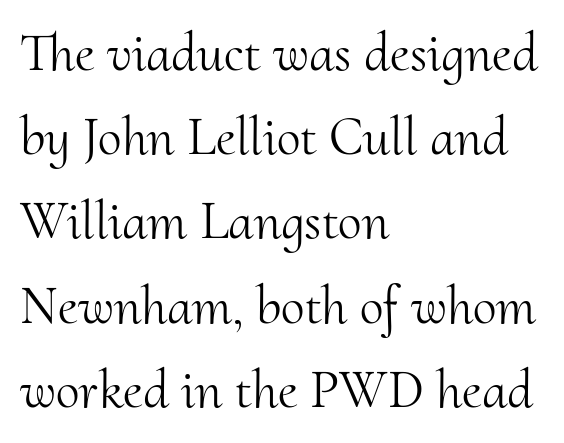
The image shows 54 px light serif type, upright; set left-aligned, normal line spacing (1.56x), normal letter spacing, not underlined; medium stroke contrast and a small x-height.
